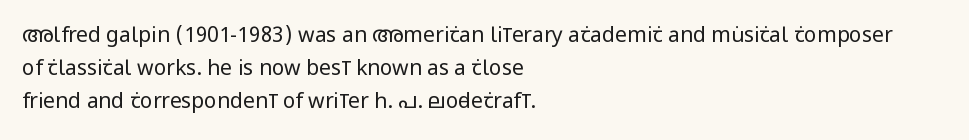
Q: Is the text bold? A: No.
Q: Is the text italic (slanted)? A: No, it is upright.
Q: Is the text underlined? A: No.
Q: How is the paragraph aligned? A: Left-aligned.
Q: Is the spacing between letters normal or unusually wide? A: Normal.
Q: Is the spacing between lines tight, normal or loose? A: Normal.
